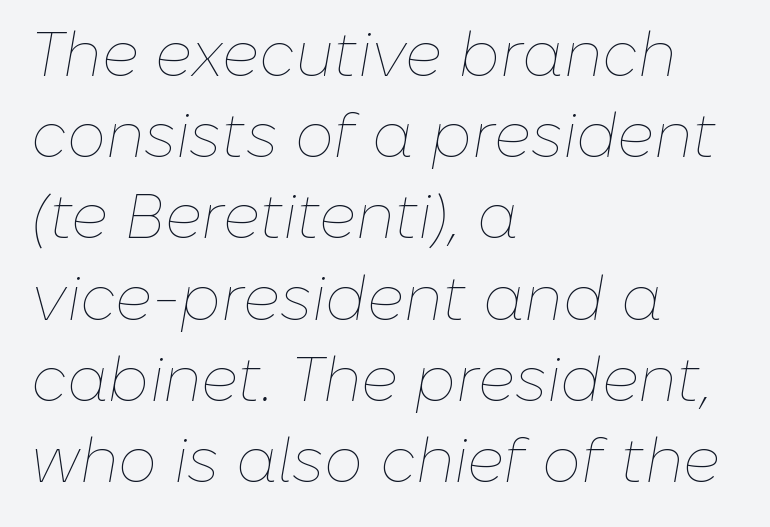
{"italic": "yes", "lean": "right", "slant_degrees": 10, "bold": "no", "weight": "thin", "width": "normal", "stroke_contrast": "low", "x_height": "medium", "monospaced": "no", "underline": "no", "align": "left", "line_spacing": "normal", "line_spacing_ratio": 1.31, "letter_spacing": "normal", "letter_spacing_em": 0.0, "glyph_px": 62}
